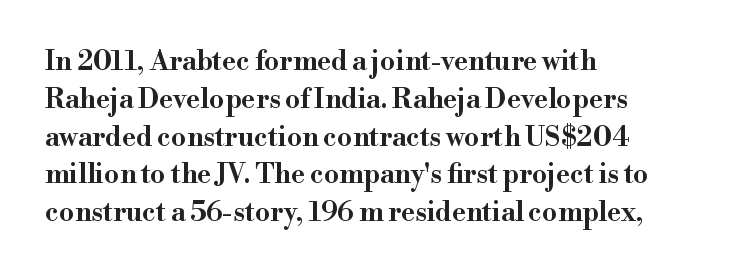
Q: Is the text italic (slanted)? A: No, it is upright.
Q: Is the text underlined? A: No.
Q: How is the paragraph aligned? A: Left-aligned.
Q: Is the spacing between letters normal or unusually wide? A: Normal.
Q: Is the spacing between lines tight, normal or loose? A: Normal.
